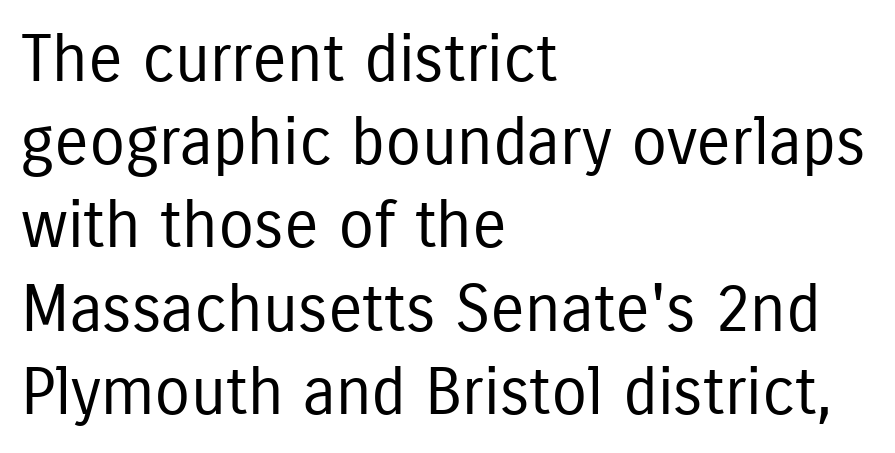
The image shows 65 px regular-weight, condensed sans-serif type, upright; set left-aligned, normal line spacing (1.28x), normal letter spacing, not underlined; low stroke contrast and a medium x-height.
